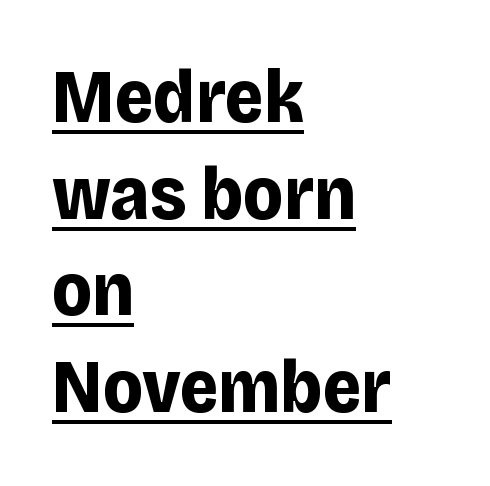
Q: Is the text bold? A: Yes.
Q: Is the text italic (slanted)? A: No, it is upright.
Q: Is the typeface a serif or a sans-serif typeface? A: Sans-serif.
Q: Is the text underlined? A: Yes.
Q: How is the paragraph aligned? A: Left-aligned.
Q: Is the spacing between letters normal or unusually wide? A: Normal.
Q: Is the spacing between lines tight, normal or loose? A: Normal.
Q: Width (condensed, normal, or wide)? A: Normal.
Q: Stroke contrast? A: Low.
Q: x-height? A: Large.
Q: Monospaced? A: No.
